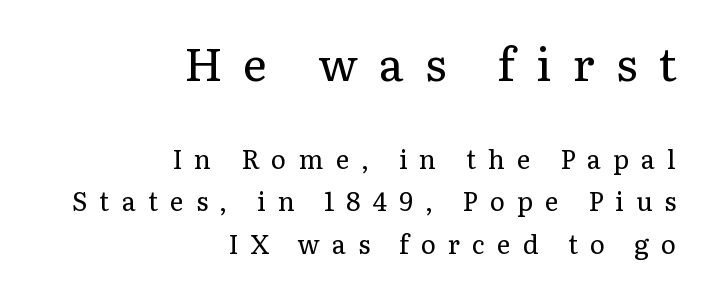
Characters follow at a spacing far wider than the type designer built in. The rendering anchors every line to the right-hand side. Character size in the leading block exceeds that of the trailing block. One glance says typical: line gaps are just what's usual.
